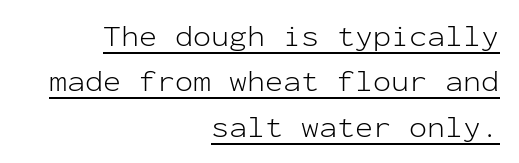
Q: Is the text bold? A: No.
Q: Is the text italic (slanted)? A: No, it is upright.
Q: Is the typeface a serif or a sans-serif typeface? A: Sans-serif.
Q: Is the text underlined? A: Yes.
Q: How is the paragraph aligned? A: Right-aligned.
Q: Is the spacing between letters normal or unusually wide? A: Normal.
Q: Is the spacing between lines tight, normal or loose? A: Normal.
Q: Width (condensed, normal, or wide)? A: Normal.
Q: Stroke contrast? A: Low.
Q: x-height? A: Medium.
Q: Monospaced? A: Yes.
